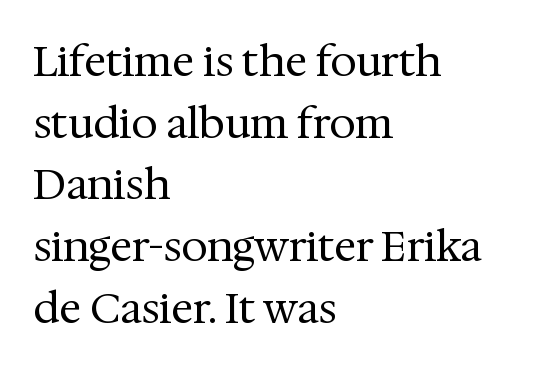
{"serif": "yes", "italic": "no", "bold": "no", "weight": "regular", "width": "normal", "stroke_contrast": "medium", "x_height": "medium", "monospaced": "no", "underline": "no", "align": "left", "line_spacing": "normal", "line_spacing_ratio": 1.47, "letter_spacing": "normal", "letter_spacing_em": 0.0, "glyph_px": 42}
